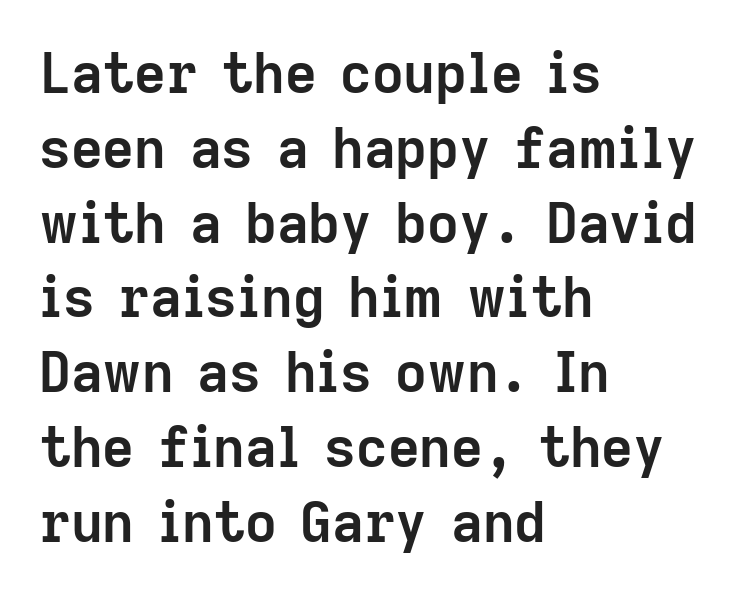
The image shows 55 px semibold sans-serif type, upright; set left-aligned, normal line spacing (1.36x), normal letter spacing, not underlined; low stroke contrast and a medium x-height.
